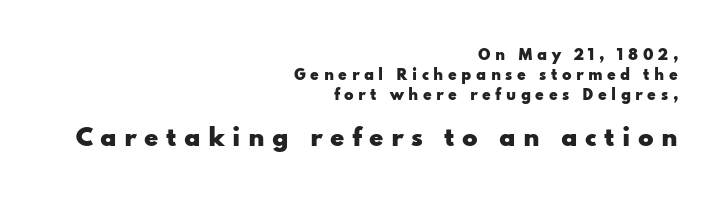
Thick stems and heavy bowls — unmistakably bold. Size hierarchy here favors the trailing block over the leading one. Honestly, the row spacing looks completely unremarkable. Nope, not italic — everything's standing straight. Here the glyphs are tracked loosely, breaking word shapes into spaced letters. Nobody drew a line under any word here.
